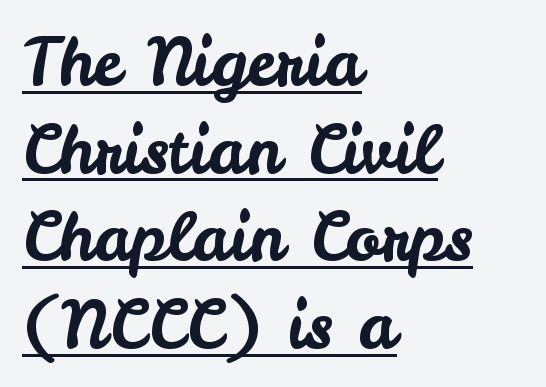
The letters carry no serifs — their stems end cleanly without finishing strokes. The lines sit at an ordinary, default distance from one another. Does a line run under the words? Yes, clearly. Horizontally, the lines are justified to the leading edge only. This sample has the flowing, uneven cadence of proportional lettering.
